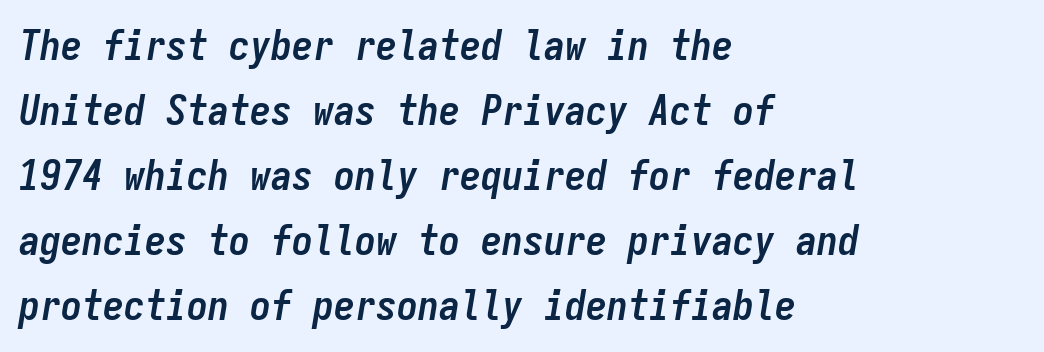
{"italic": "yes", "lean": "right", "slant_degrees": 9, "bold": "yes", "weight": "semibold", "width": "condensed", "stroke_contrast": "low", "x_height": "medium", "monospaced": "yes", "underline": "no", "align": "left", "line_spacing": "normal", "line_spacing_ratio": 1.55, "letter_spacing": "normal", "letter_spacing_em": 0.0, "glyph_px": 42}
